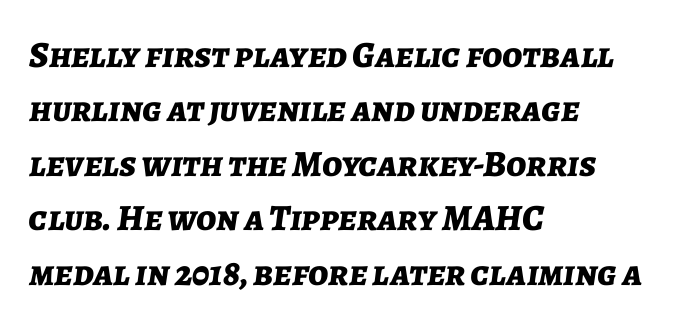
Q: Is the text bold? A: Yes.
Q: Is the text italic (slanted)? A: Yes, it leans right by about 7 degrees.
Q: Is the text underlined? A: No.
Q: How is the paragraph aligned? A: Left-aligned.
Q: Is the spacing between letters normal or unusually wide? A: Normal.
Q: Is the spacing between lines tight, normal or loose? A: Normal.
Q: Width (condensed, normal, or wide)? A: Normal.
Q: Stroke contrast? A: Low.
Q: x-height? A: Medium.
Q: Monospaced? A: No.
